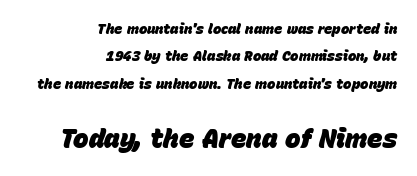
The image shows 26 px bold type, italic (leaning right); set right-aligned, loose line spacing (1.96x), normal letter spacing, not underlined; the second (bottom) block is 1.86x larger.
